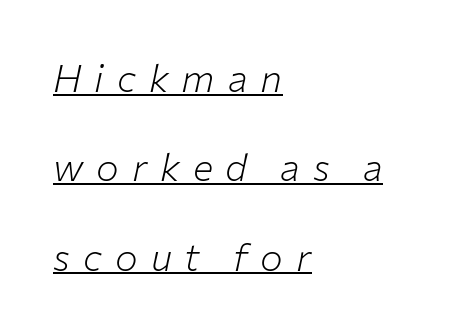
Q: Is the text bold? A: No.
Q: Is the text italic (slanted)? A: Yes, it leans right by about 12 degrees.
Q: Is the text underlined? A: Yes.
Q: How is the paragraph aligned? A: Left-aligned.
Q: Is the spacing between letters normal or unusually wide? A: Unusually wide.
Q: Is the spacing between lines tight, normal or loose? A: Loose.
Q: Width (condensed, normal, or wide)? A: Normal.
Q: Stroke contrast? A: Low.
Q: x-height? A: Medium.
Q: Monospaced? A: No.
